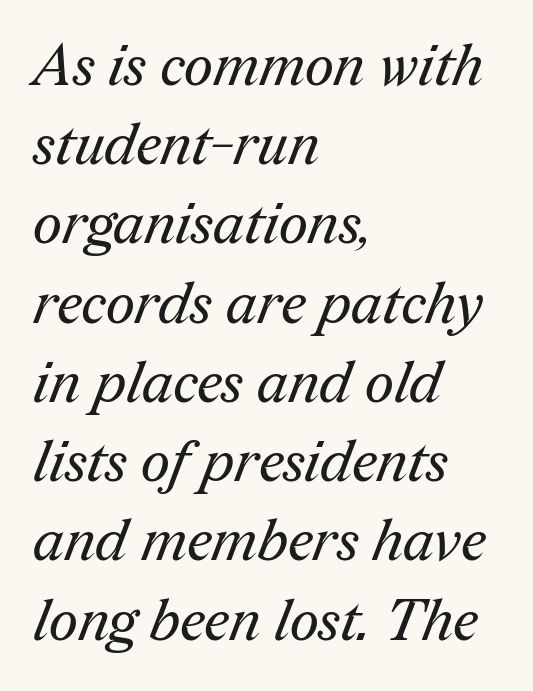
Is this a fixed-width face? No — the glyphs have proportional, varying widths. Small tapered or slab feet sit at the stroke ends, so this counts as serif. Check under the words: just untouched page. One-word summary of the alignment: left. Compared with typical paragraphs, the rows here are spaced about the same.
